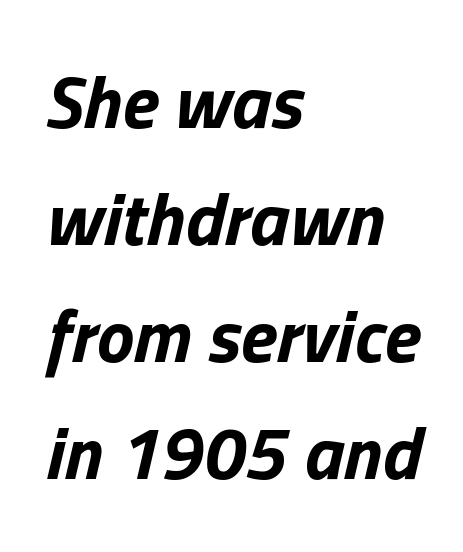
The glyphs have the mass of a bold cut. The lines sit at an ordinary, default distance from one another. The type is set solid horizontally, with unmodified tracking. Looks like regular typesetting: each glyph gets only the width it needs. Caption: multi-line text, flush left, ragged right.
